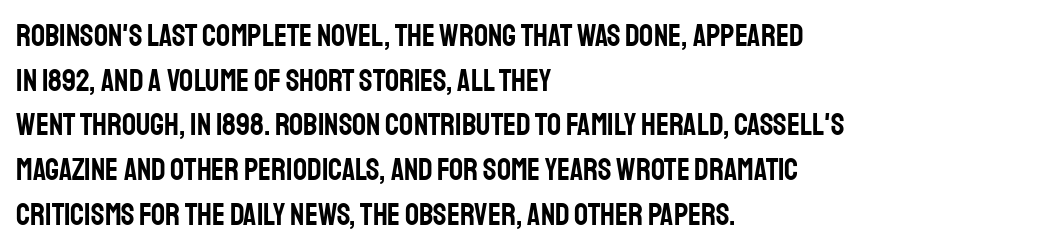
{"serif": "no", "italic": "no", "width": "condensed", "stroke_contrast": "low", "x_height": "large", "monospaced": "no", "underline": "no", "align": "left", "line_spacing": "normal", "line_spacing_ratio": 1.44, "letter_spacing": "normal", "letter_spacing_em": 0.0, "glyph_px": 31}
